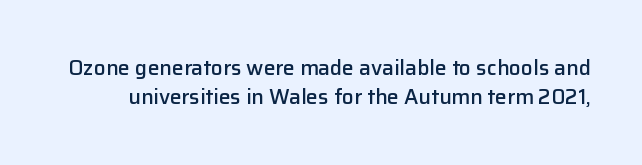
{"italic": "no", "bold": "semi", "underline": "no", "line_spacing": "normal", "line_spacing_ratio": 1.37, "letter_spacing": "normal", "letter_spacing_em": 0.0, "glyph_px": 21}
